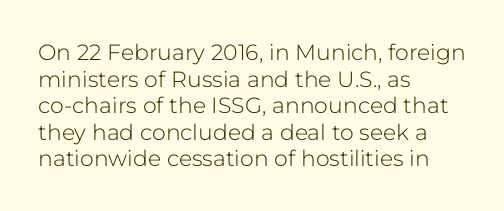
Q: Is the text bold? A: No.
Q: Is the text italic (slanted)? A: No, it is upright.
Q: Is the text underlined? A: No.
Q: How is the paragraph aligned? A: Left-aligned.
Q: Is the spacing between letters normal or unusually wide? A: Normal.
